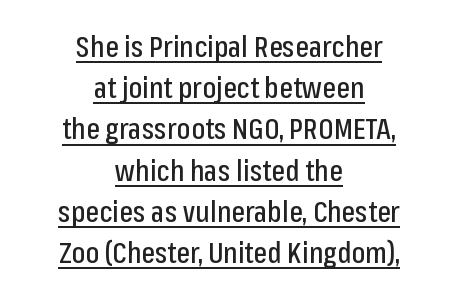
Q: Is the text italic (slanted)? A: No, it is upright.
Q: Is the typeface a serif or a sans-serif typeface? A: Sans-serif.
Q: Is the text underlined? A: Yes.
Q: How is the paragraph aligned? A: Centered.
Q: Is the spacing between letters normal or unusually wide? A: Normal.
Q: Is the spacing between lines tight, normal or loose? A: Normal.
Q: Width (condensed, normal, or wide)? A: Condensed.
Q: Stroke contrast? A: Low.
Q: x-height? A: Medium.
Q: Monospaced? A: No.
